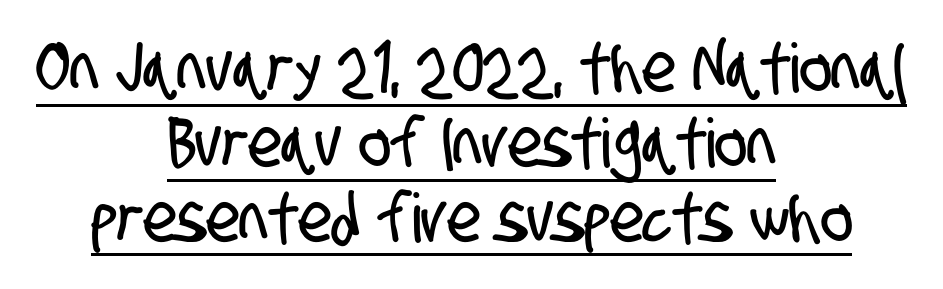
{"serif": "no", "width": "condensed", "stroke_contrast": "low", "x_height": "large", "monospaced": "no", "underline": "yes", "align": "center", "line_spacing": "tight", "line_spacing_ratio": 1.1, "letter_spacing": "normal", "letter_spacing_em": 0.0, "glyph_px": 68}
